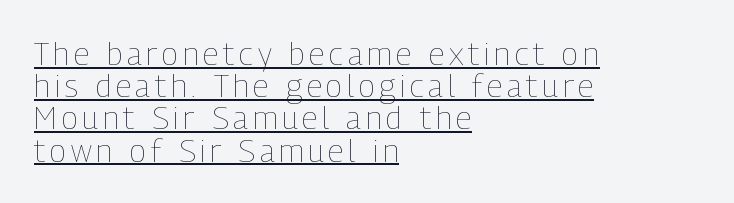
The image shows 31 px thin, condensed type, upright; set left-aligned, tight line spacing (1.04x), underlined; low stroke contrast and a medium x-height.
